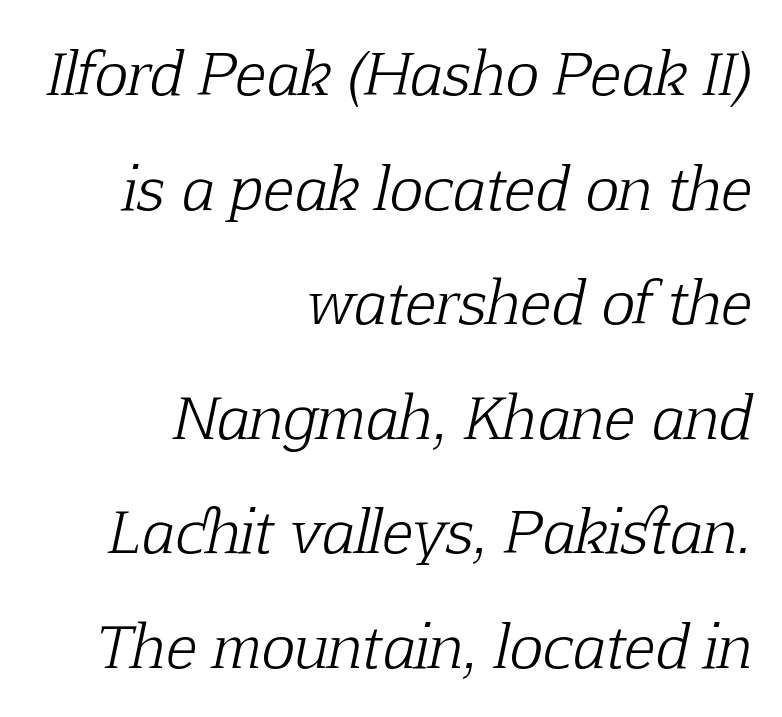
The image shows 57 px light serif type, italic (leaning right); set right-aligned, loose line spacing (2.01x), normal letter spacing, not underlined; low stroke contrast and a medium x-height.
